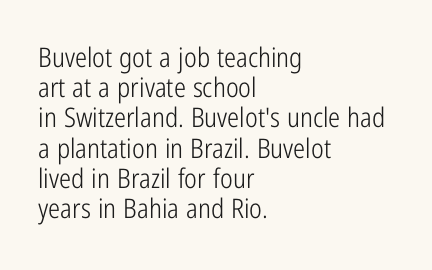
Nothing heavy about these letters — not bold at all. Line spacing here is tight. Is the letter spacing exaggerated? No — it looks like the ordinary default. A bare baseline throughout the passage. Posture: upright roman. This sample is left-justified, so line endings fall wherever the words run out.
